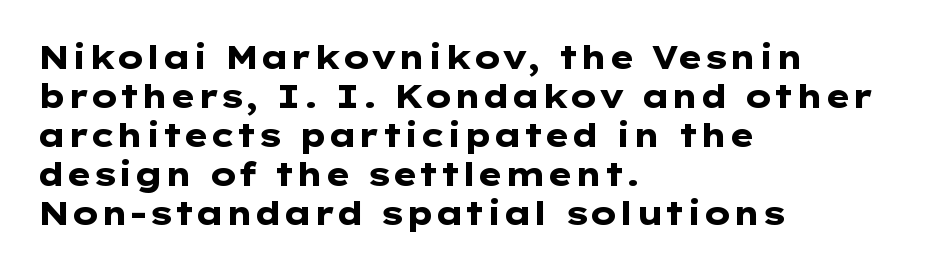
The image shows 32 px heavy, wide sans-serif type, upright; set left-aligned, line spacing 1.22x, normal letter spacing, not underlined; low stroke contrast and a medium x-height.
